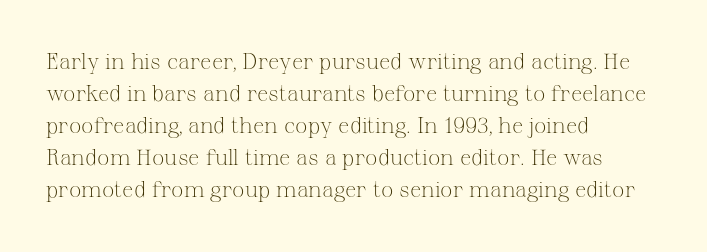
The image shows 22 px text type, upright; set left-aligned, normal line spacing (1.46x), normal letter spacing, not underlined.
